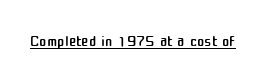
The image shows 22 px text type, upright; set normal letter spacing, underlined.
